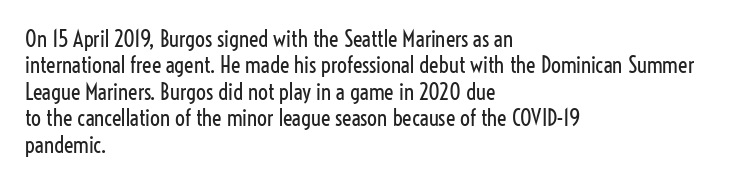
This sample uses an upright cut, with every glyph sitting square on the baseline. Underlining? Definitely not there. Heaviness? Minimal to ordinary, like unemphasized prose. Short note: letters normally spaced. Where is the straight margin? On the left.
